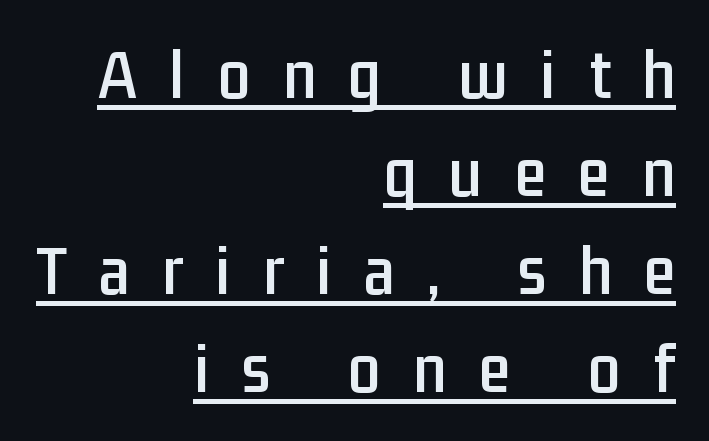
Q: Is the text italic (slanted)? A: No, it is upright.
Q: Is the typeface a serif or a sans-serif typeface? A: Sans-serif.
Q: Is the text underlined? A: Yes.
Q: How is the paragraph aligned? A: Right-aligned.
Q: Is the spacing between letters normal or unusually wide? A: Unusually wide.
Q: Is the spacing between lines tight, normal or loose? A: Normal.
Q: Width (condensed, normal, or wide)? A: Condensed.
Q: Stroke contrast? A: Low.
Q: x-height? A: Medium.
Q: Monospaced? A: No.
